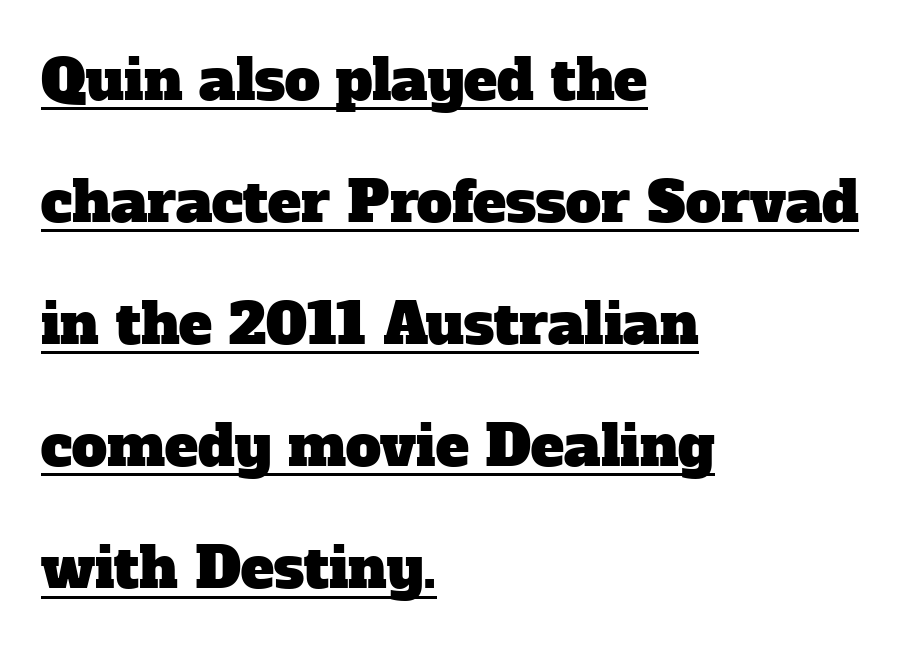
{"serif": "yes", "width": "normal", "stroke_contrast": "low", "x_height": "medium", "monospaced": "no", "underline": "yes", "align": "left", "line_spacing": "loose", "line_spacing_ratio": 2.18, "letter_spacing": "normal", "letter_spacing_em": 0.0, "glyph_px": 56}
